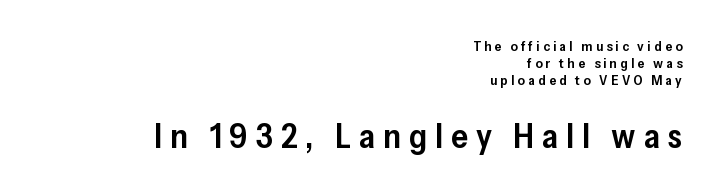
{"serif": "no", "italic": "no", "bold": "semi", "weight": "semibold", "width": "normal", "stroke_contrast": "low", "x_height": "medium", "monospaced": "no", "underline": "no", "align": "right", "line_spacing_ratio": 1.2, "letter_spacing": "wide", "letter_spacing_em": 0.23, "larger_block": "second", "size_ratio": 2.43, "glyph_px": 34}
